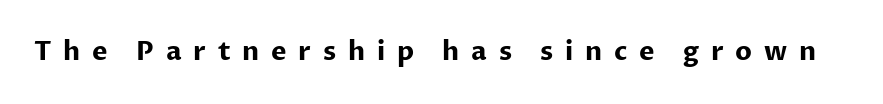
The image shows 26 px bold type, upright; set unusually wide letter spacing (+0.45 em), not underlined.
